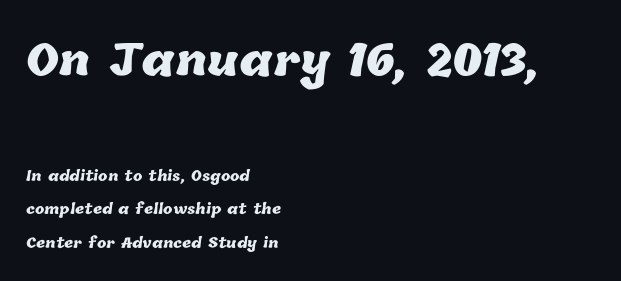
Q: Is the text bold? A: Yes.
Q: Is the text underlined? A: No.
Q: How is the paragraph aligned? A: Left-aligned.
Q: Is the spacing between letters normal or unusually wide? A: Normal.
Q: Is the spacing between lines tight, normal or loose? A: Loose.
Q: Which block of text is set in a larger size, the first (top) or the second (bottom)? A: The first (top) one.
Q: Width (condensed, normal, or wide)? A: Normal.
Q: Stroke contrast? A: Low.
Q: x-height? A: Medium.
Q: Monospaced? A: No.
